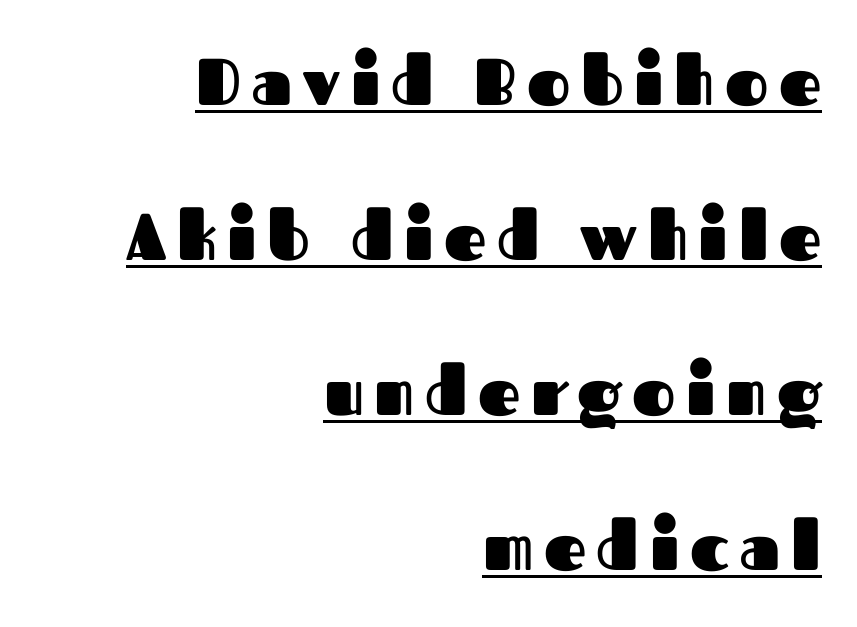
{"serif": "no", "italic": "no", "bold": "yes", "weight": "heavy", "width": "normal", "stroke_contrast": "medium", "x_height": "medium", "monospaced": "no", "underline": "yes", "align": "right", "line_spacing": "loose", "line_spacing_ratio": 2.35, "glyph_px": 66}
